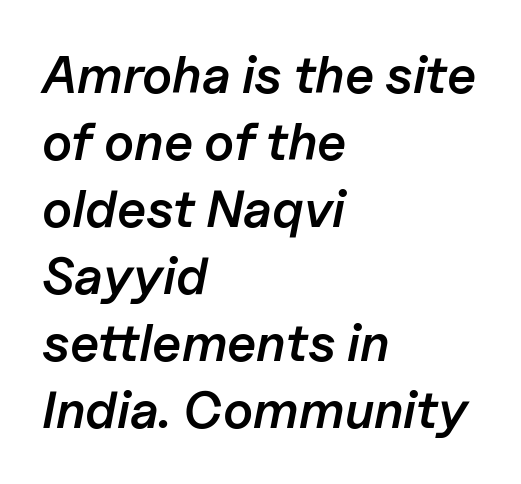
Q: Is the text bold? A: Semi-bold.
Q: Is the text italic (slanted)? A: Yes, it leans right by about 11 degrees.
Q: Is the text underlined? A: No.
Q: How is the paragraph aligned? A: Left-aligned.
Q: Is the spacing between letters normal or unusually wide? A: Normal.
Q: Is the spacing between lines tight, normal or loose? A: Normal.
Q: Width (condensed, normal, or wide)? A: Normal.
Q: Stroke contrast? A: Low.
Q: x-height? A: Medium.
Q: Monospaced? A: No.
